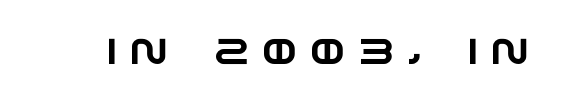
Honestly, there is no underline to notice here at all. The rendering inserts visible extra space after every character. Nope, no serifs anywhere on these letters. Spacing verdict: proportional, widths tailored to each character.
